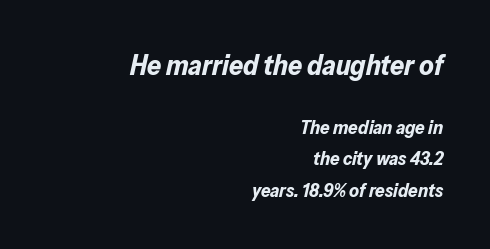
{"italic": "yes", "lean": "right", "slant_degrees": 13, "bold": "yes", "weight": "bold", "width": "normal", "stroke_contrast": "low", "x_height": "medium", "monospaced": "no", "underline": "no", "align": "right", "line_spacing": "normal", "line_spacing_ratio": 1.64, "letter_spacing": "normal", "letter_spacing_em": 0.0, "larger_block": "first", "size_ratio": 1.47, "glyph_px": 28}
